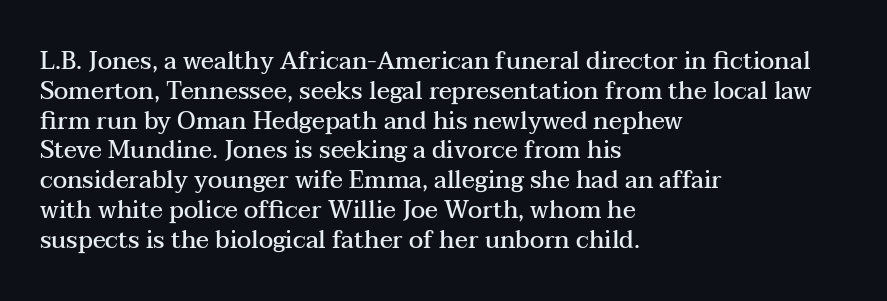
Q: Is the text bold? A: Semi-bold.
Q: Is the text italic (slanted)? A: No, it is upright.
Q: Is the text underlined? A: No.
Q: How is the paragraph aligned? A: Left-aligned.
Q: Is the spacing between letters normal or unusually wide? A: Normal.
